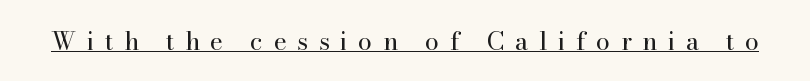
Stem width sits at or under what a default text font uses. Characters follow at a spacing far wider than the type designer built in. Students, observe the line beneath the letters — that is underlining. Ascenders rise straight up at ninety degrees.
